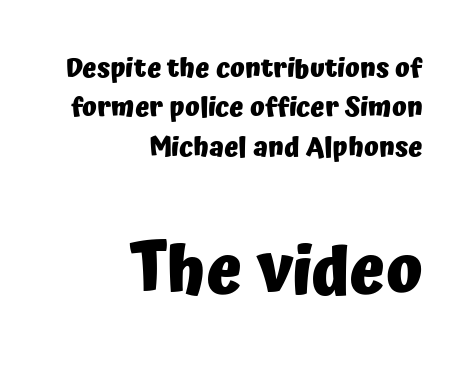
Q: Is the text bold? A: Yes.
Q: Is the text italic (slanted)? A: No, it is upright.
Q: Is the typeface a serif or a sans-serif typeface? A: Sans-serif.
Q: Is the text underlined? A: No.
Q: How is the paragraph aligned? A: Right-aligned.
Q: Is the spacing between letters normal or unusually wide? A: Normal.
Q: Is the spacing between lines tight, normal or loose? A: Normal.
Q: Which block of text is set in a larger size, the first (top) or the second (bottom)? A: The second (bottom) one.
Q: Width (condensed, normal, or wide)? A: Normal.
Q: Stroke contrast? A: Low.
Q: x-height? A: Medium.
Q: Monospaced? A: No.
